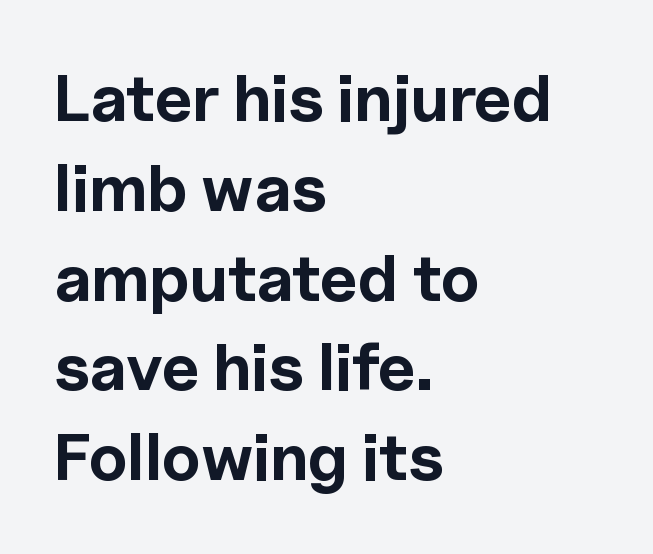
{"serif": "no", "italic": "no", "bold": "yes", "weight": "bold", "width": "normal", "x_height": "medium", "monospaced": "no", "underline": "no", "align": "left", "line_spacing": "normal", "line_spacing_ratio": 1.36, "letter_spacing": "normal", "letter_spacing_em": 0.0, "glyph_px": 66}
